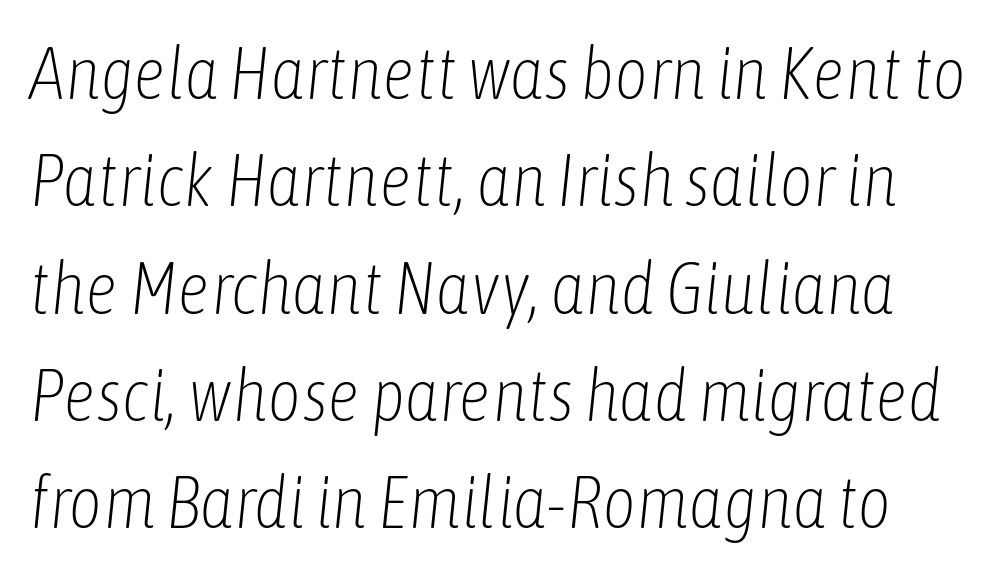
Q: Is the text bold? A: No.
Q: Is the text italic (slanted)? A: Yes, it leans right by about 6 degrees.
Q: Is the text underlined? A: No.
Q: Is the spacing between letters normal or unusually wide? A: Normal.
Q: Is the spacing between lines tight, normal or loose? A: Normal.
Q: Width (condensed, normal, or wide)? A: Condensed.
Q: Stroke contrast? A: Low.
Q: x-height? A: Medium.
Q: Monospaced? A: No.
